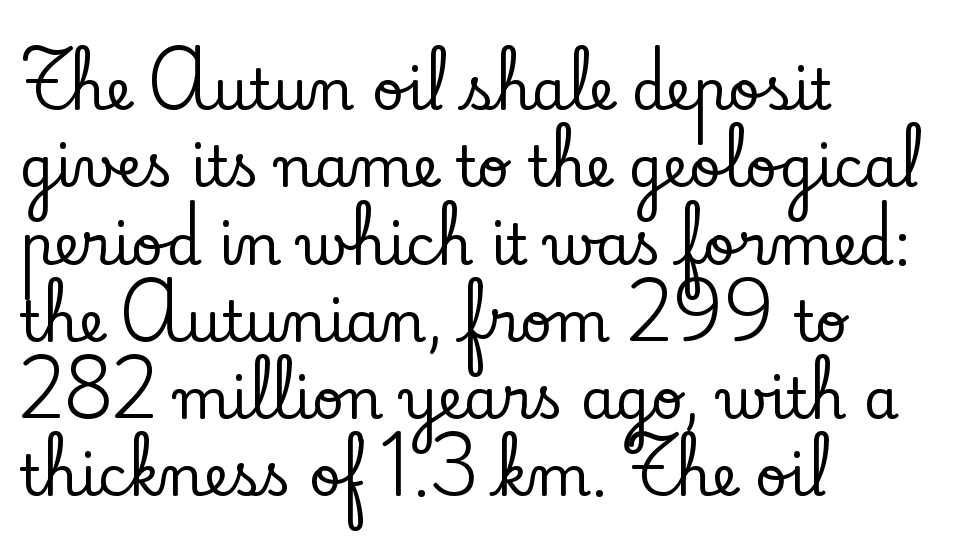
Q: Is the text italic (slanted)? A: No, it is upright.
Q: Is the typeface a serif or a sans-serif typeface? A: Serif.
Q: Is the text underlined? A: No.
Q: How is the paragraph aligned? A: Left-aligned.
Q: Is the spacing between letters normal or unusually wide? A: Normal.
Q: Is the spacing between lines tight, normal or loose? A: Normal.
Q: Width (condensed, normal, or wide)? A: Normal.
Q: Stroke contrast? A: Low.
Q: x-height? A: Small.
Q: Monospaced? A: No.
